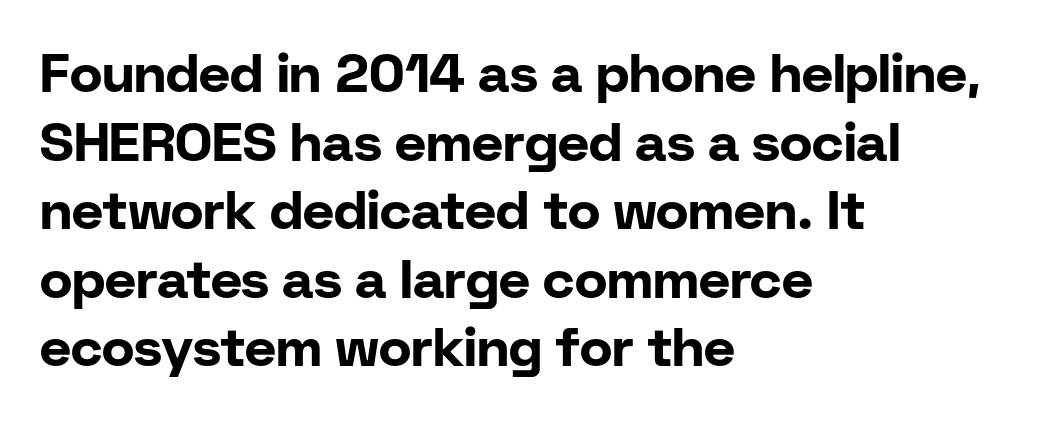
Q: Is the text bold? A: Yes.
Q: Is the text italic (slanted)? A: No, it is upright.
Q: Is the typeface a serif or a sans-serif typeface? A: Sans-serif.
Q: Is the text underlined? A: No.
Q: How is the paragraph aligned? A: Left-aligned.
Q: Is the spacing between letters normal or unusually wide? A: Normal.
Q: Is the spacing between lines tight, normal or loose? A: Normal.
Q: Width (condensed, normal, or wide)? A: Normal.
Q: Stroke contrast? A: Low.
Q: x-height? A: Medium.
Q: Monospaced? A: No.
